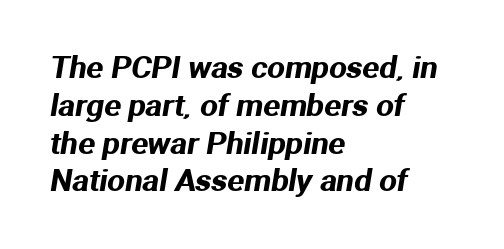
Q: Is the typeface a serif or a sans-serif typeface? A: Sans-serif.
Q: Is the text underlined? A: No.
Q: How is the paragraph aligned? A: Left-aligned.
Q: Is the spacing between letters normal or unusually wide? A: Normal.
Q: Width (condensed, normal, or wide)? A: Normal.
Q: Stroke contrast? A: Medium.
Q: x-height? A: Medium.
Q: Monospaced? A: No.
